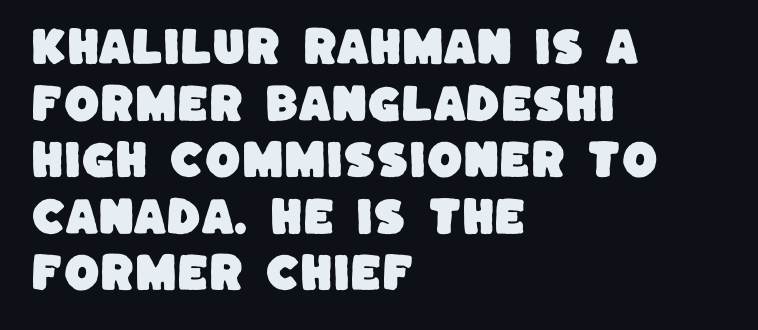
{"serif": "no", "width": "normal", "stroke_contrast": "low", "x_height": "large", "monospaced": "no", "underline": "no", "align": "left", "line_spacing": "normal", "line_spacing_ratio": 1.38, "letter_spacing": "normal", "letter_spacing_em": 0.0, "glyph_px": 41}
